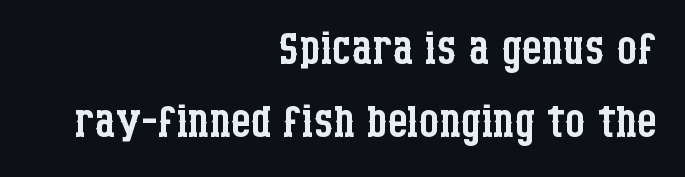
The image shows 63 px regular-weight, condensed serif type, upright; set right-aligned, line spacing 1.16x, normal letter spacing, not underlined; low stroke contrast and a large x-height.
